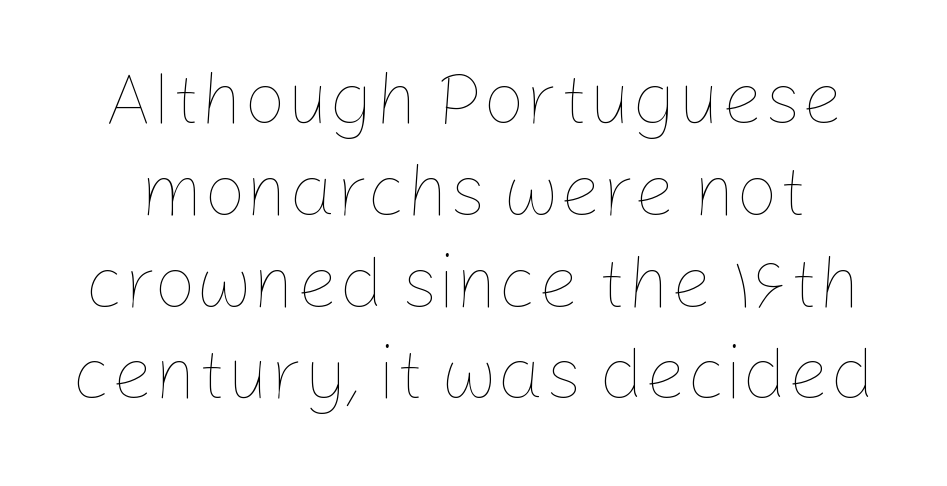
Q: Is the text bold? A: No.
Q: Is the text italic (slanted)? A: No, it is upright.
Q: Is the text underlined? A: No.
Q: Is the spacing between letters normal or unusually wide? A: Normal.
Q: Width (condensed, normal, or wide)? A: Normal.
Q: Stroke contrast? A: Low.
Q: x-height? A: Medium.
Q: Monospaced? A: No.
